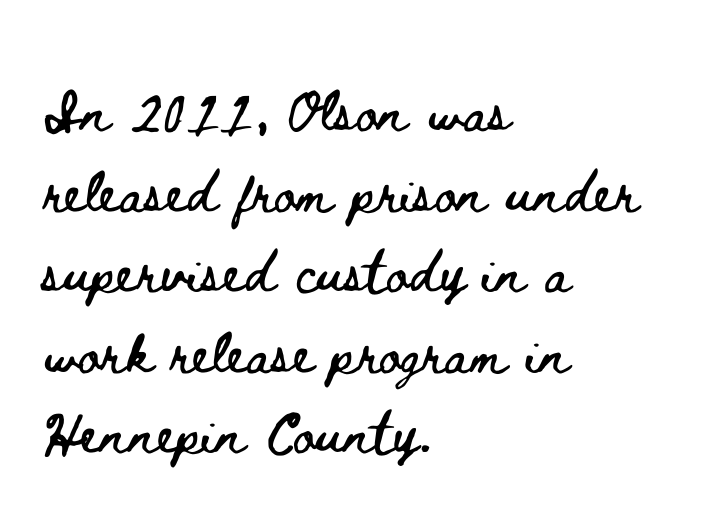
Q: Is the text italic (slanted)? A: Yes.
Q: Is the text underlined? A: No.
Q: How is the paragraph aligned? A: Left-aligned.
Q: Is the spacing between letters normal or unusually wide? A: Normal.
Q: Is the spacing between lines tight, normal or loose? A: Normal.
Q: Width (condensed, normal, or wide)? A: Wide.
Q: Stroke contrast? A: Low.
Q: x-height? A: Small.
Q: Monospaced? A: No.
